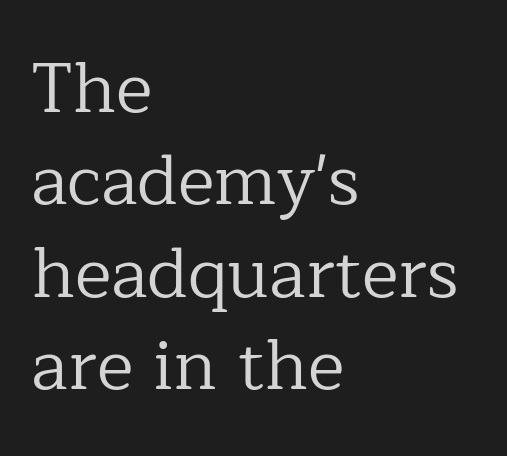
The image shows 70 px regular-weight serif type, upright; set left-aligned, normal line spacing (1.32x), normal letter spacing, not underlined; low stroke contrast and a medium x-height.
